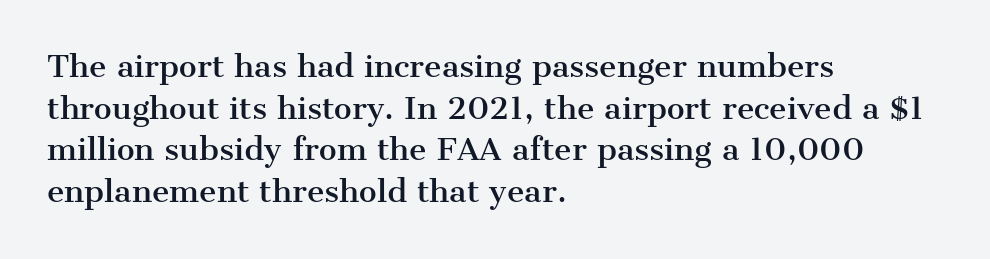
Honestly, the row spacing looks completely unremarkable. No word sits above an underline. The face used here is seriffed, in the tradition of book romans. Quick note: not italic, upright. How are the letters spaced? Ordinarily, with no added tracking.
